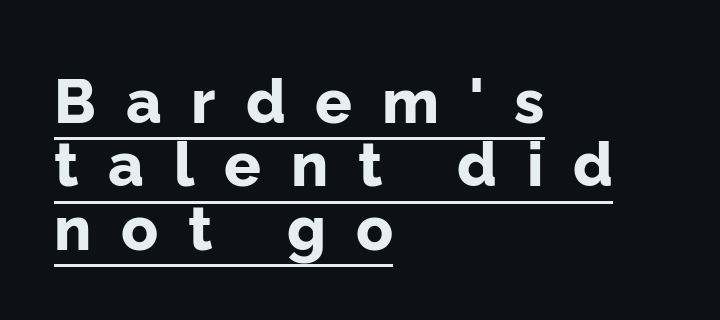
Q: Is the text bold? A: Yes.
Q: Is the text italic (slanted)? A: No, it is upright.
Q: Is the typeface a serif or a sans-serif typeface? A: Sans-serif.
Q: Is the text underlined? A: Yes.
Q: How is the paragraph aligned? A: Left-aligned.
Q: Is the spacing between letters normal or unusually wide? A: Unusually wide.
Q: Is the spacing between lines tight, normal or loose? A: Tight.
Q: Width (condensed, normal, or wide)? A: Normal.
Q: Stroke contrast? A: Low.
Q: x-height? A: Medium.
Q: Monospaced? A: No.
